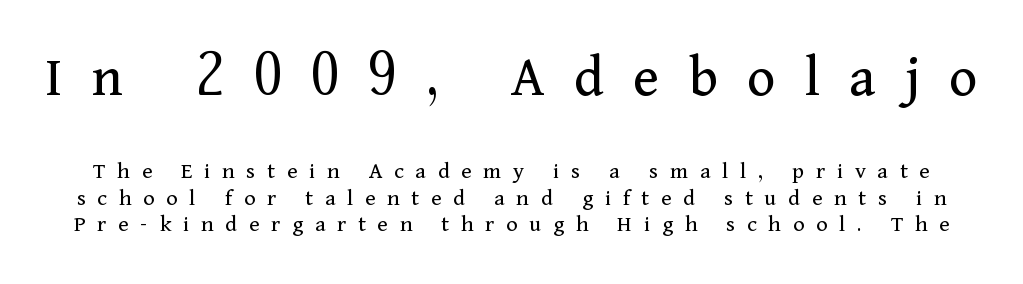
The image shows 60 px regular-weight serif type, upright; set tight line spacing (1.09x), unusually wide letter spacing (+0.49 em), not underlined; the first (top) block is 2.5x larger; medium stroke contrast and a medium x-height.
